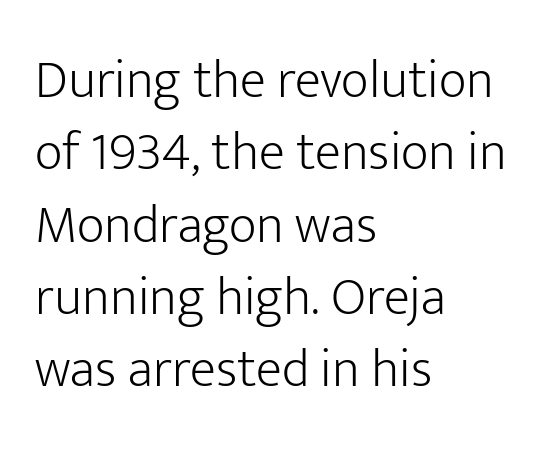
The image shows 54 px light sans-serif type, upright; set left-aligned, normal line spacing (1.34x), normal letter spacing, not underlined; low stroke contrast and a medium x-height.
